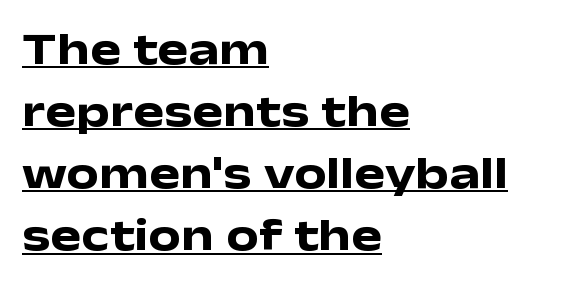
The image shows 46 px heavy, wide sans-serif type, upright; set left-aligned, normal line spacing (1.35x), normal letter spacing, underlined; low stroke contrast and a medium x-height.
